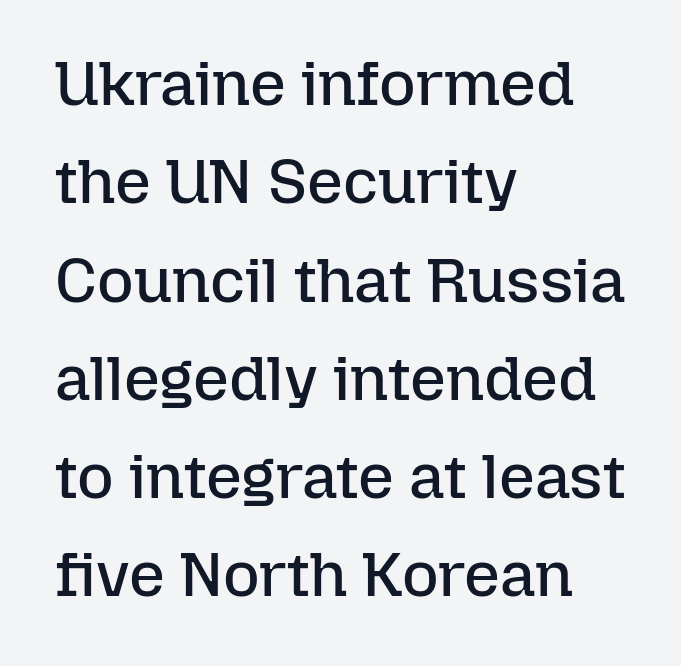
Left-aligned paragraph, ragged on the right. These glyphs show unthickened strokes, regular width or finer. Proportional: the letters do not fall into vertical columns. No word sits above an underline.
